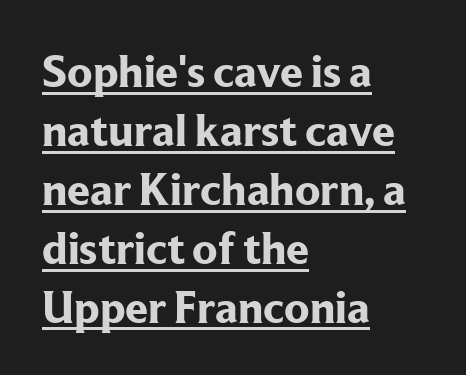
Quick note: not italic, upright. A baseline rule has been typeset under these characters. You could call the tracking neutral — neither tight nor loose. Does the copy run flush right? No — it runs flush left. Note the varied advance widths — an 'i' is clearly narrower than an 'm'.
